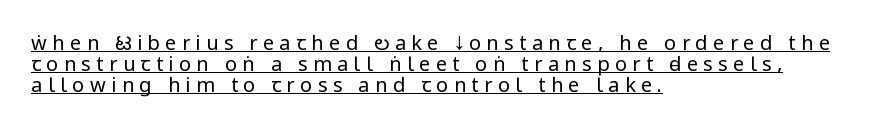
The image shows 20 px text type, upright; set left-aligned, tight line spacing (1.05x), unusually wide letter spacing (+0.27 em), underlined.
